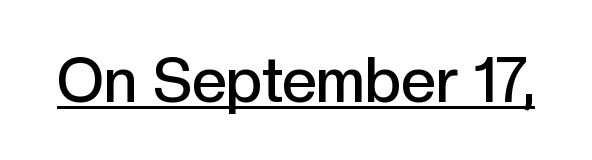
{"serif": "no", "italic": "no", "bold": "semi", "weight": "semibold", "width": "normal", "x_height": "medium", "monospaced": "no", "underline": "yes", "letter_spacing": "normal", "letter_spacing_em": 0.0, "glyph_px": 62}
